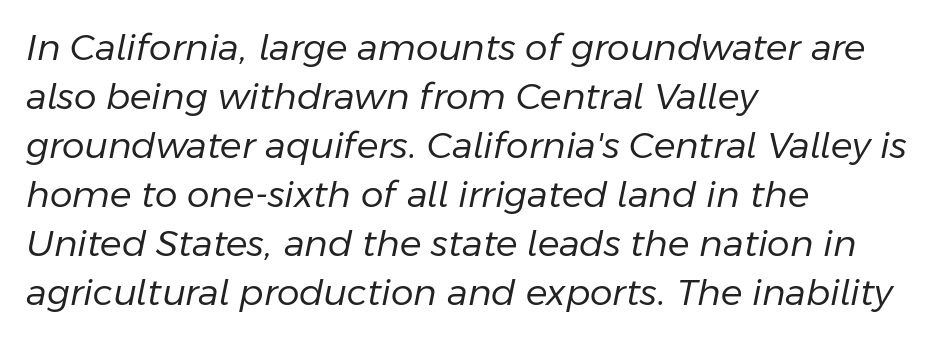
The image shows 36 px regular-weight type, italic (leaning right); set left-aligned, normal line spacing (1.36x), normal letter spacing, not underlined; low stroke contrast and a medium x-height.
